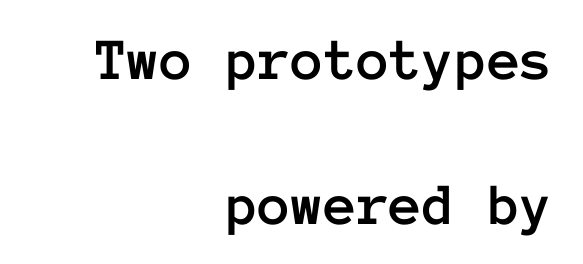
The image shows 60 px text type, upright, monospaced; set right-aligned, loose line spacing (2.41x), normal letter spacing, not underlined; low stroke contrast and a medium x-height.
